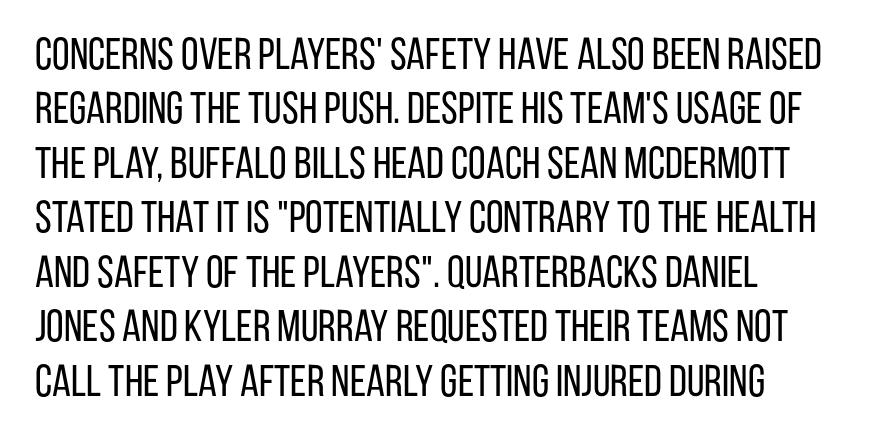
Q: Is the text bold? A: No.
Q: Is the text italic (slanted)? A: No, it is upright.
Q: Is the typeface a serif or a sans-serif typeface? A: Sans-serif.
Q: Is the text underlined? A: No.
Q: Is the spacing between letters normal or unusually wide? A: Normal.
Q: Width (condensed, normal, or wide)? A: Condensed.
Q: Stroke contrast? A: Low.
Q: x-height? A: Large.
Q: Monospaced? A: No.
